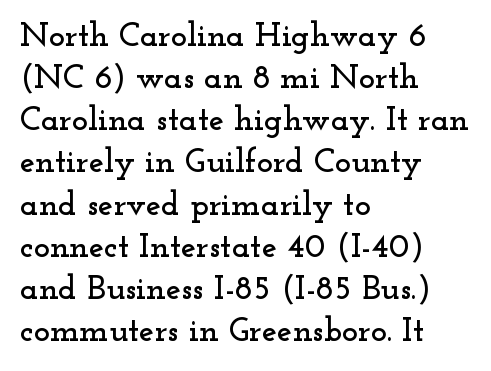
The image shows 34 px wide serif type, upright; set left-aligned, line spacing 1.24x, normal letter spacing, not underlined; low stroke contrast and a small x-height.
